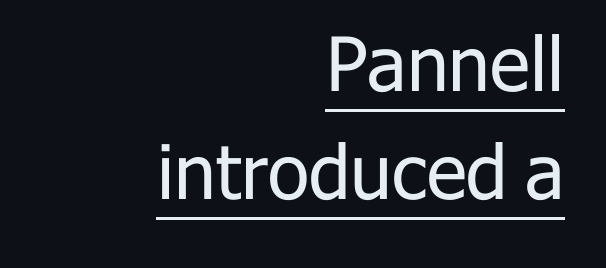
Q: Is the text bold? A: No.
Q: Is the text italic (slanted)? A: No, it is upright.
Q: Is the typeface a serif or a sans-serif typeface? A: Sans-serif.
Q: Is the text underlined? A: Yes.
Q: How is the paragraph aligned? A: Right-aligned.
Q: Is the spacing between letters normal or unusually wide? A: Normal.
Q: Is the spacing between lines tight, normal or loose? A: Normal.
Q: Width (condensed, normal, or wide)? A: Normal.
Q: Stroke contrast? A: Low.
Q: x-height? A: Medium.
Q: Monospaced? A: No.
